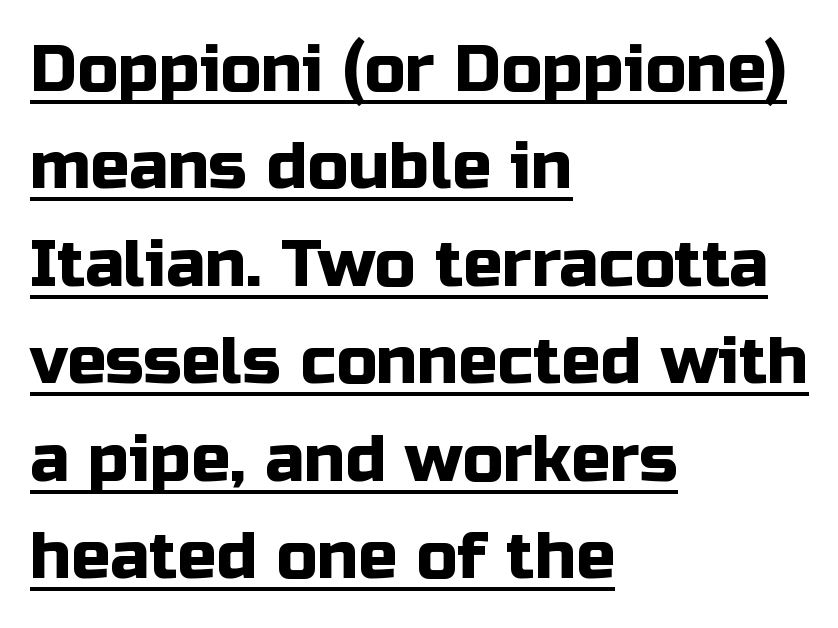
The image shows 65 px sans-serif type, upright; set left-aligned, normal line spacing (1.5x), normal letter spacing, underlined; low stroke contrast and a medium x-height.
